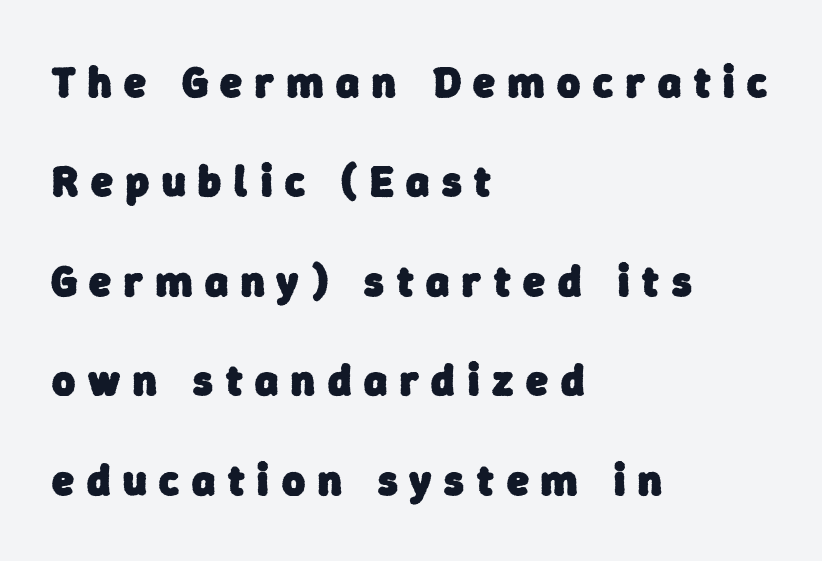
The text block is weighted toward the left margin, trailing off unevenly rightward. Clear beneath every line of the passage. What stands out about the letter spacing? Its width — letters are far apart. Notice how thick the strokes are: this is what a full bold looks like.
